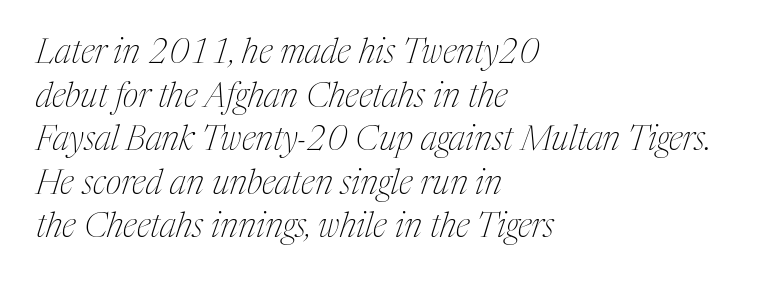
The image shows 34 px thin, condensed serif type, italic (leaning right); set left-aligned, normal line spacing (1.28x), normal letter spacing, not underlined; medium stroke contrast and a medium x-height.
